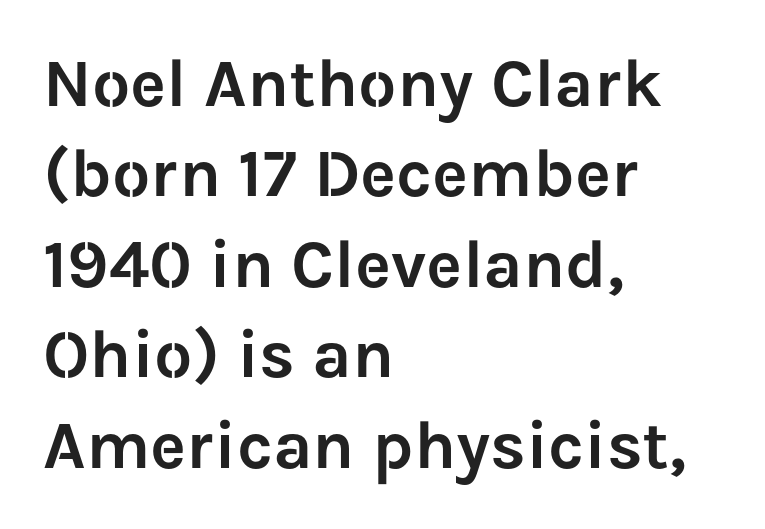
Q: Is the text italic (slanted)? A: No, it is upright.
Q: Is the typeface a serif or a sans-serif typeface? A: Sans-serif.
Q: Is the text underlined? A: No.
Q: How is the paragraph aligned? A: Left-aligned.
Q: Is the spacing between letters normal or unusually wide? A: Normal.
Q: Is the spacing between lines tight, normal or loose? A: Normal.
Q: Width (condensed, normal, or wide)? A: Normal.
Q: Stroke contrast? A: Low.
Q: x-height? A: Medium.
Q: Monospaced? A: No.
